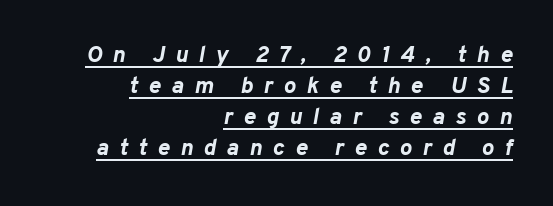
Set as a true bold cut, around the 700 mark. You can tell it's italic because the verticals aren't actually vertical. What decoration does the sample have? An underline. The type is letterspaced generously, with wide tracking.
